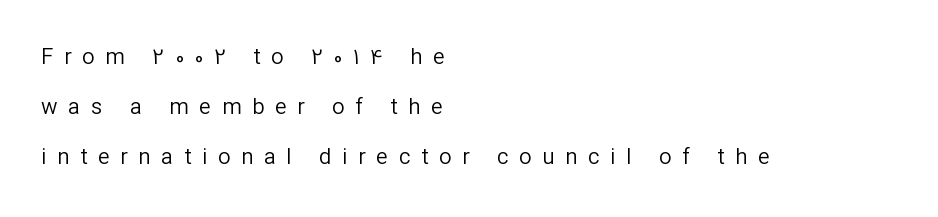
{"italic": "no", "bold": "no", "underline": "no", "align": "left", "line_spacing": "loose", "line_spacing_ratio": 2.27, "letter_spacing": "wide", "letter_spacing_em": 0.49, "glyph_px": 22}
